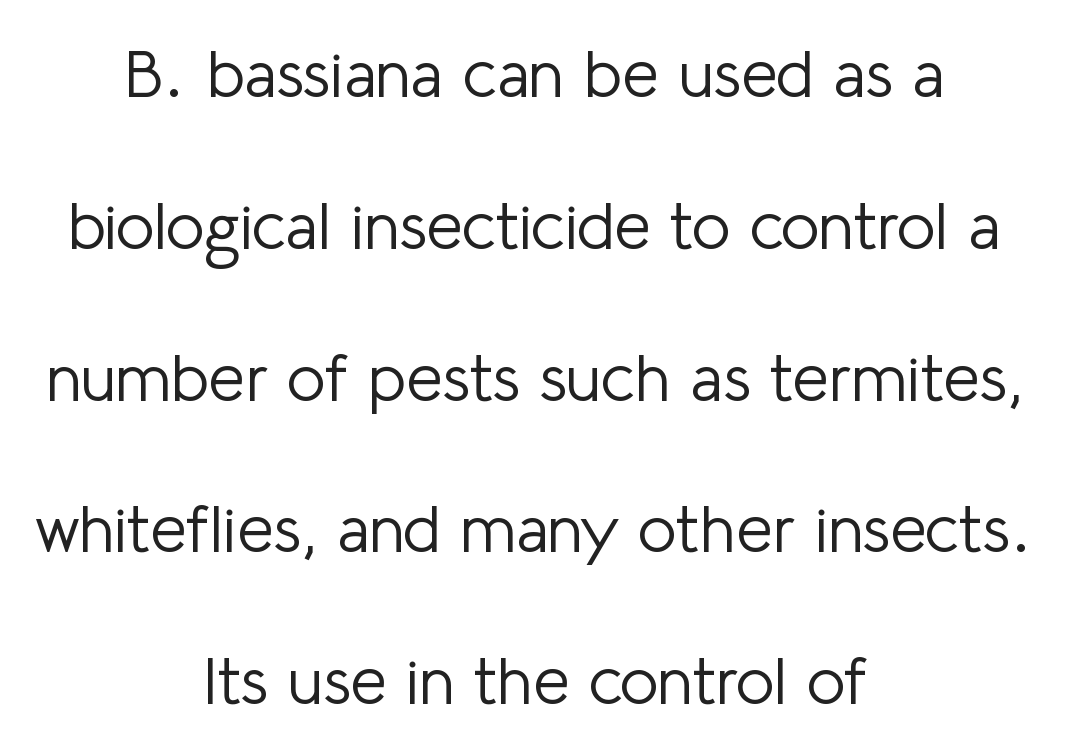
Reading down the block, each line starts at a different indent, mirrored at its end. Glyph-to-glyph distance matches everyday printed text. On a weight scale, this lands at 450 or below. In terms of posture, this sample is upright.
